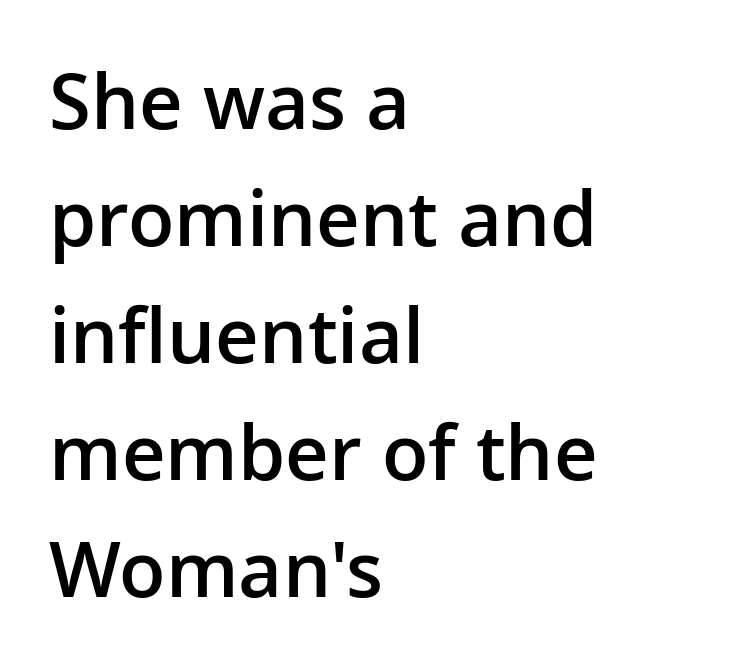
The image shows 76 px semibold sans-serif type, upright; set left-aligned, normal line spacing (1.54x), normal letter spacing, not underlined; low stroke contrast and a medium x-height.
